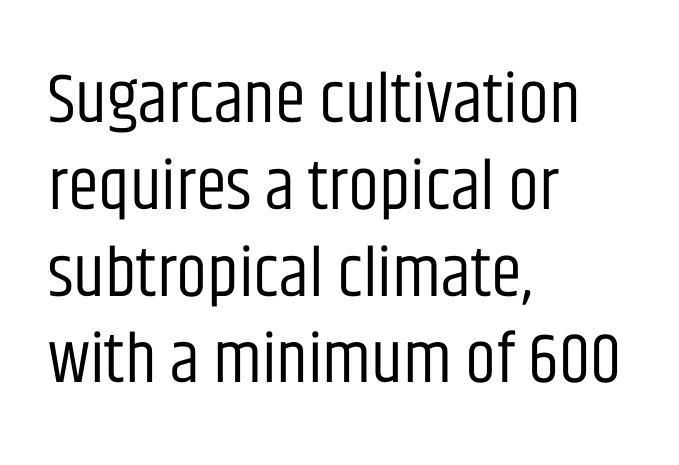
The image shows 70 px regular-weight, condensed sans-serif type, upright; set left-aligned, line spacing 1.24x, normal letter spacing, not underlined; low stroke contrast and a large x-height.
